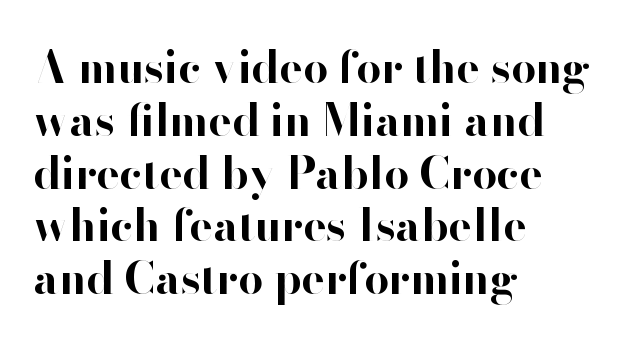
Q: Is the text bold? A: Yes.
Q: Is the text italic (slanted)? A: No, it is upright.
Q: Is the typeface a serif or a sans-serif typeface? A: Sans-serif.
Q: Is the text underlined? A: No.
Q: How is the paragraph aligned? A: Left-aligned.
Q: Is the spacing between letters normal or unusually wide? A: Normal.
Q: Width (condensed, normal, or wide)? A: Normal.
Q: Stroke contrast? A: High.
Q: x-height? A: Small.
Q: Monospaced? A: No.
